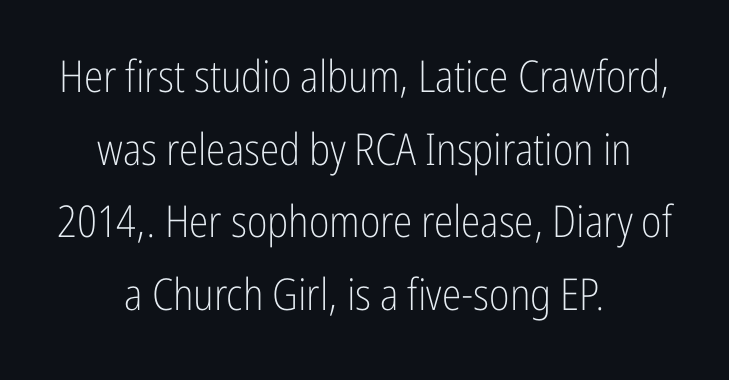
The image shows 44 px light, condensed sans-serif type, upright; set centered, normal line spacing (1.65x), normal letter spacing, not underlined; low stroke contrast and a medium x-height.
